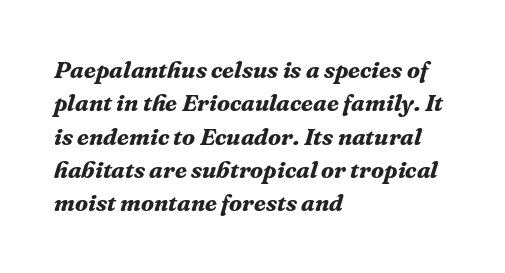
Q: Is the text bold? A: Yes.
Q: Is the text italic (slanted)? A: Yes, it leans right by about 16 degrees.
Q: Is the text underlined? A: No.
Q: How is the paragraph aligned? A: Left-aligned.
Q: Is the spacing between letters normal or unusually wide? A: Normal.
Q: Is the spacing between lines tight, normal or loose? A: Normal.
